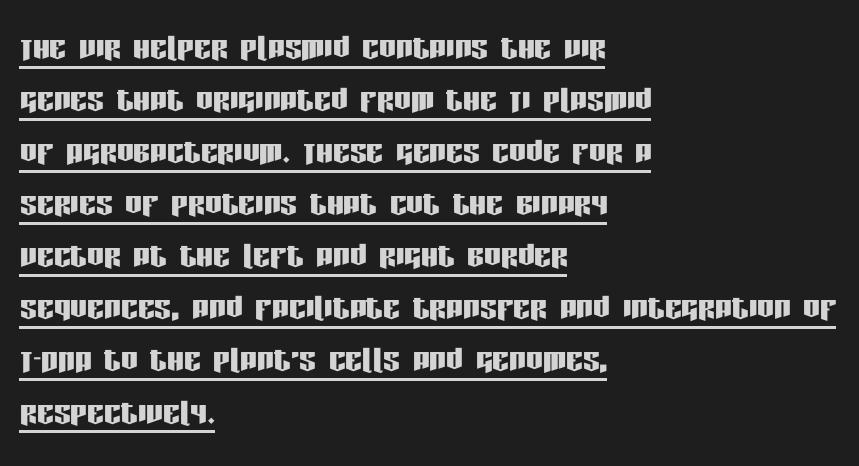
{"serif": "no", "italic": "no", "width": "condensed", "stroke_contrast": "low", "x_height": "large", "monospaced": "no", "underline": "yes", "align": "left", "line_spacing_ratio": 1.24, "letter_spacing": "normal", "letter_spacing_em": 0.0, "glyph_px": 42}
